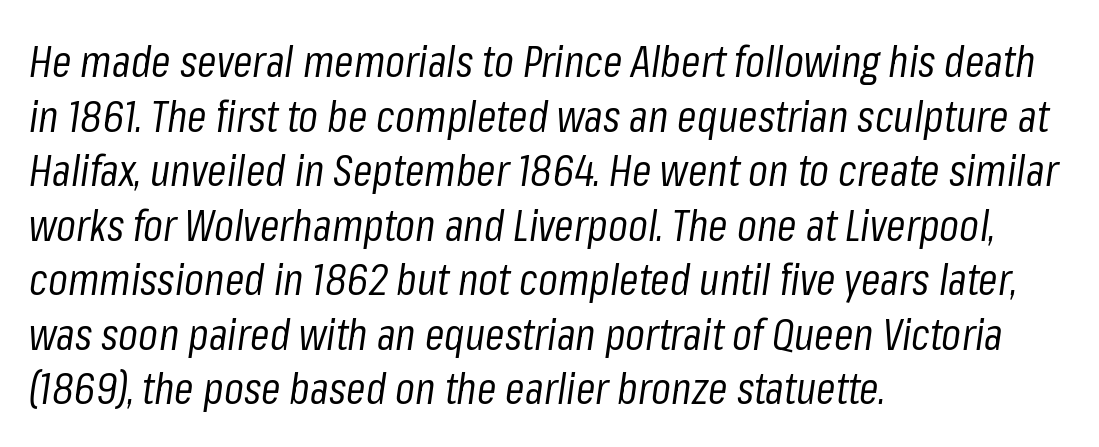
Q: Is the text bold? A: No.
Q: Is the text italic (slanted)? A: Yes, it leans right by about 8 degrees.
Q: Is the text underlined? A: No.
Q: How is the paragraph aligned? A: Left-aligned.
Q: Is the spacing between letters normal or unusually wide? A: Normal.
Q: Width (condensed, normal, or wide)? A: Condensed.
Q: Stroke contrast? A: Low.
Q: x-height? A: Medium.
Q: Monospaced? A: No.
